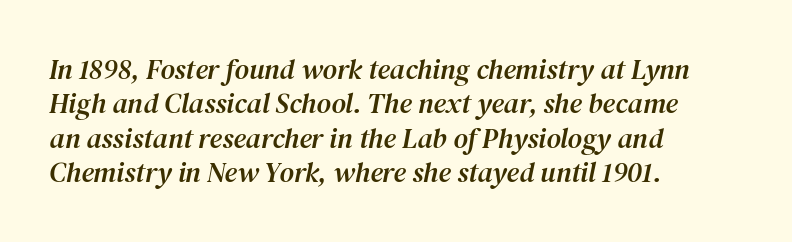
Honestly, there is no underline to notice here at all. Would a proofreader flag this as italicized? Yes. Each letter's strokes conclude with small projecting serifs. One-word summary of the alignment: left.
